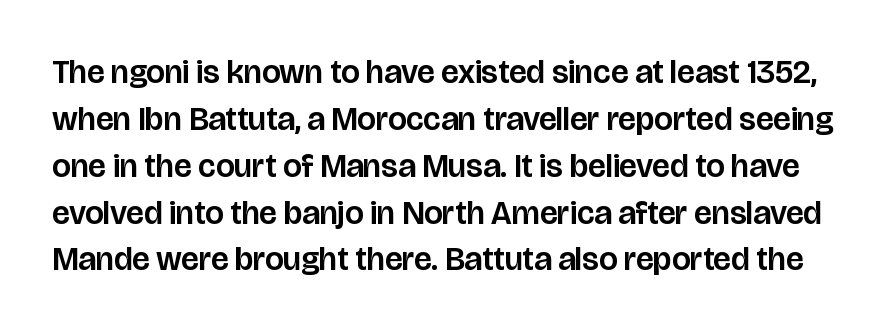
Q: Is the text italic (slanted)? A: No, it is upright.
Q: Is the typeface a serif or a sans-serif typeface? A: Sans-serif.
Q: Is the text underlined? A: No.
Q: Is the spacing between letters normal or unusually wide? A: Normal.
Q: Is the spacing between lines tight, normal or loose? A: Normal.
Q: Width (condensed, normal, or wide)? A: Normal.
Q: Stroke contrast? A: Low.
Q: x-height? A: Large.
Q: Monospaced? A: No.
